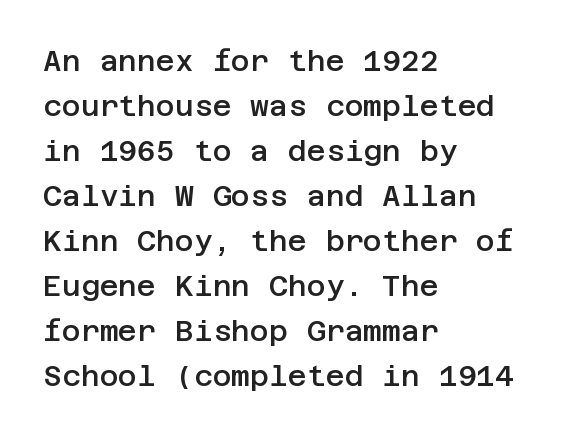
{"serif": "no", "italic": "no", "bold": "semi", "weight": "semibold", "width": "normal", "stroke_contrast": "low", "x_height": "large", "underline": "no", "align": "left", "line_spacing": "normal", "line_spacing_ratio": 1.55, "letter_spacing": "normal", "letter_spacing_em": 0.0, "glyph_px": 29}
